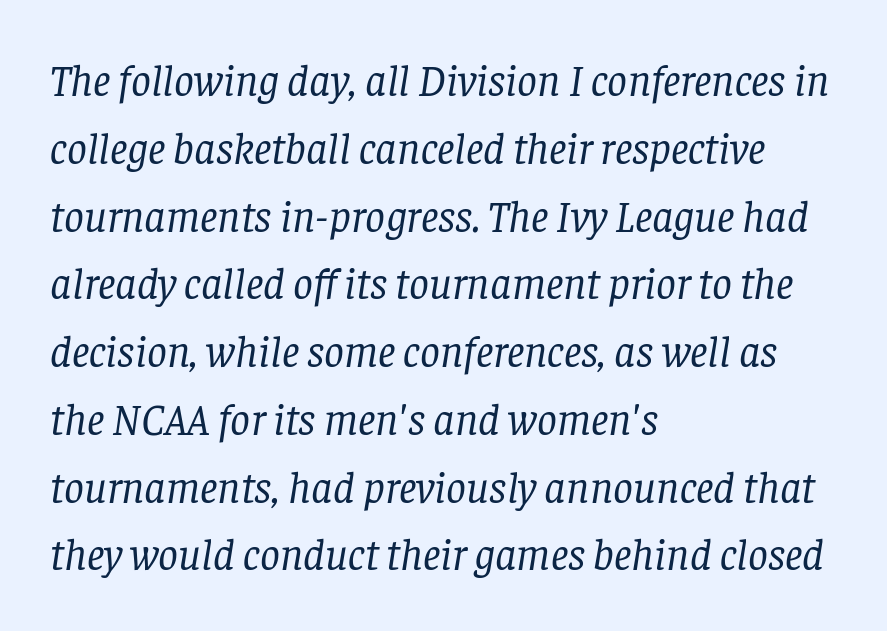
The image shows 44 px regular-weight serif type, italic (leaning right); set left-aligned, normal line spacing (1.54x), normal letter spacing, not underlined; low stroke contrast and a large x-height.
